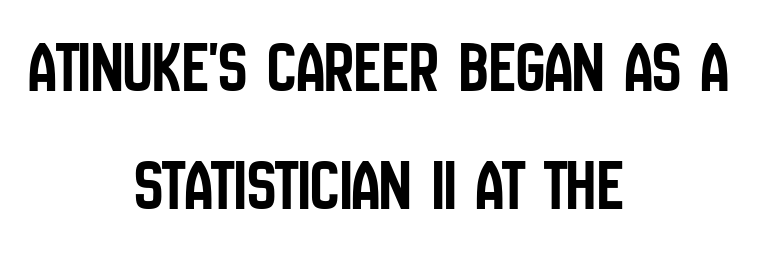
The image shows 73 px condensed sans-serif type, upright; set centered, normal line spacing (1.62x), normal letter spacing, not underlined; low stroke contrast and a large x-height.
